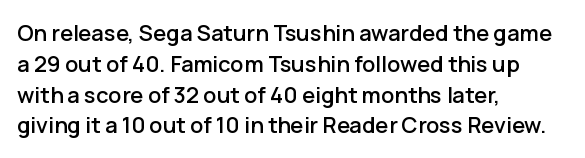
The image shows 22 px text type, upright; set left-aligned, normal line spacing (1.4x), normal letter spacing, not underlined.
